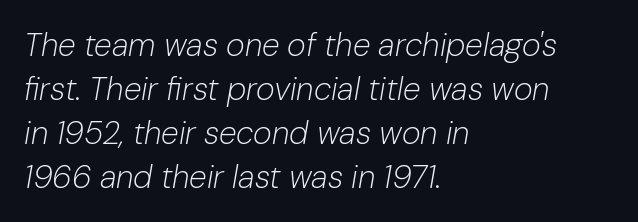
Plain, unruled lines of type. Is the block centered? No — it sits flush against the left margin. Note the varied advance widths — an 'i' is clearly narrower than an 'm'. These lines sit exactly where default settings would place them.
